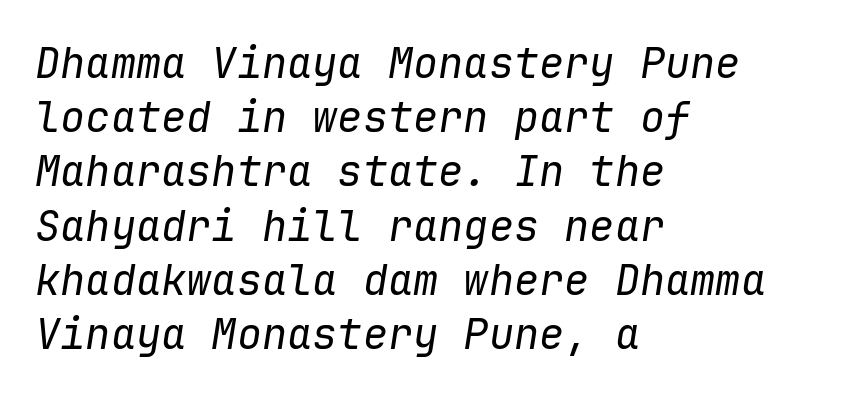
Q: Is the text bold? A: No.
Q: Is the text italic (slanted)? A: Yes, it leans right by about 9 degrees.
Q: Is the text underlined? A: No.
Q: How is the paragraph aligned? A: Left-aligned.
Q: Is the spacing between letters normal or unusually wide? A: Normal.
Q: Is the spacing between lines tight, normal or loose? A: Normal.
Q: Width (condensed, normal, or wide)? A: Normal.
Q: Stroke contrast? A: Low.
Q: x-height? A: Medium.
Q: Monospaced? A: Yes.
